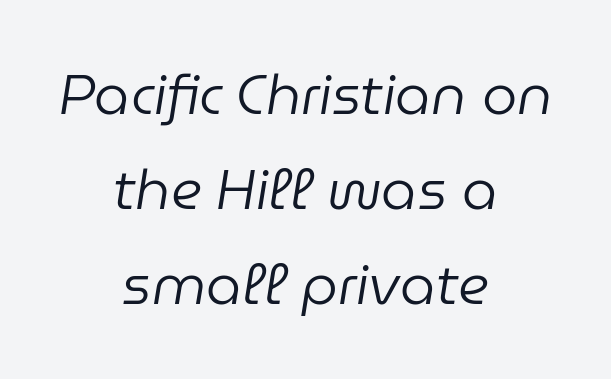
The rendering keeps characters at their native spacing. No word sits above an underline. Horizontally, the lines are justified to the midpoint only. You could not count columns in this text — the font is proportionally spaced.
